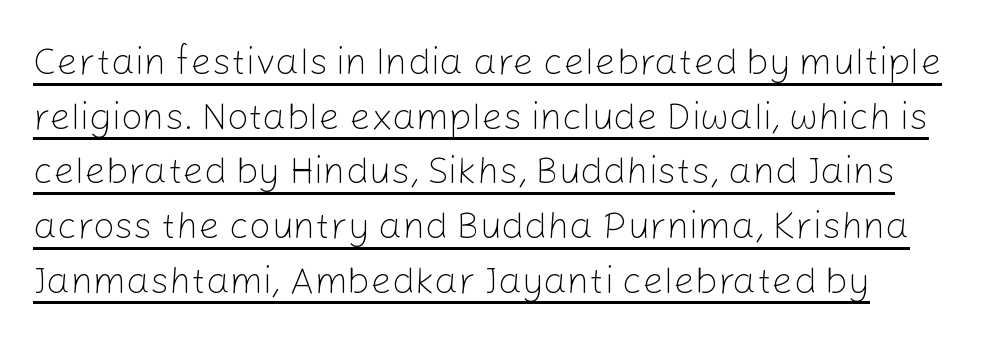
Stems and bowls with no extra thickness — not bold. In CSS terms this would be text-align: left. The space between consecutive lines is moderate. The glyphs are accompanied by a horizontal stroke just below them. Nobody touched the tracking dial on this one.
